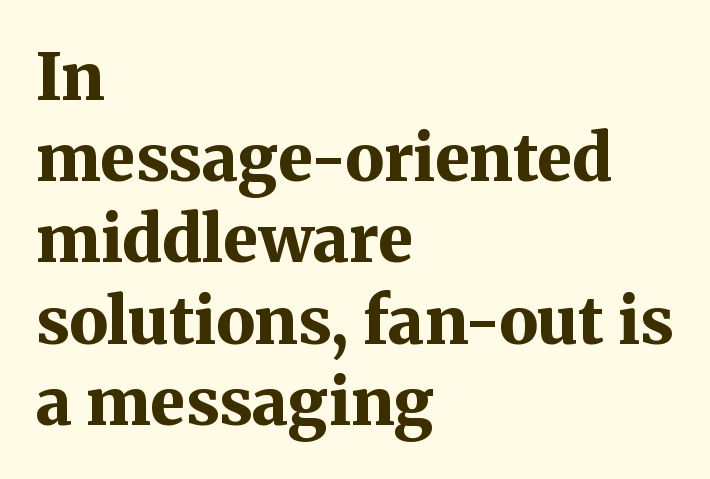
The space directly below the letters is spotless. How are the letters spaced? Ordinarily, with no added tracking. The line-height multiplier appears to be the usual default. This sample uses an upright cut, with every glyph sitting square on the baseline. Leftover space on each line is placed entirely after the last word.
